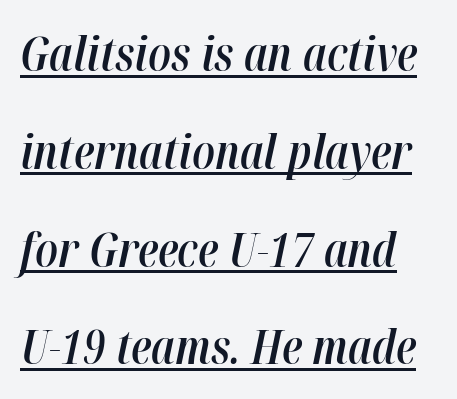
The image shows 47 px semibold, condensed type, italic (leaning right); set loose line spacing (2.08x), normal letter spacing, underlined; high stroke contrast and a medium x-height.
